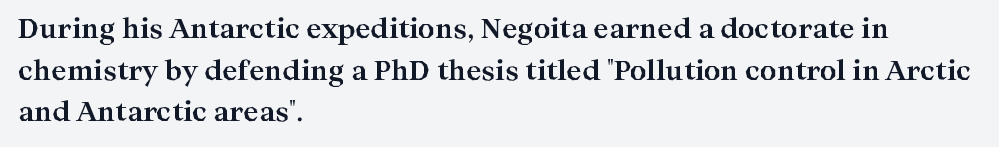
When letters stand straight like this, we call the style roman or upright. Successive baselines arrive at the customary interval. This rendering uses left alignment, leaving the right contour irregular. Notice how thick the strokes are: this is what a full bold looks like.
